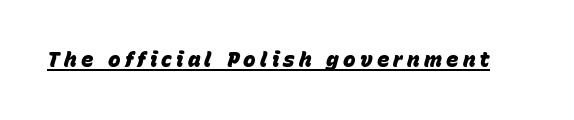
Q: Is the text bold? A: Yes.
Q: Is the text italic (slanted)? A: Yes, it leans right by about 15 degrees.
Q: Is the text underlined? A: Yes.
Q: Is the spacing between letters normal or unusually wide? A: Unusually wide.
